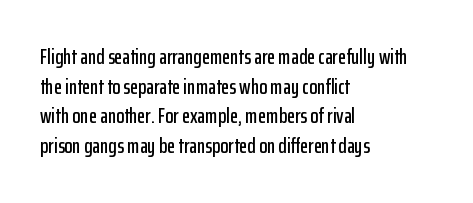
{"italic": "no", "underline": "no", "align": "left", "line_spacing": "normal", "line_spacing_ratio": 1.41, "letter_spacing": "normal", "letter_spacing_em": 0.0, "glyph_px": 21}
